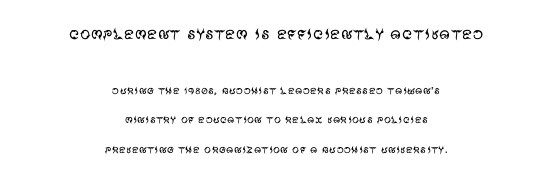
Decoration check: the copy has no underline. Stroke mass is kept to a normal reading level or below. Is the lower block the larger one? No — the upper block carries the bigger type. A roman cut, with each character standing at attention.
